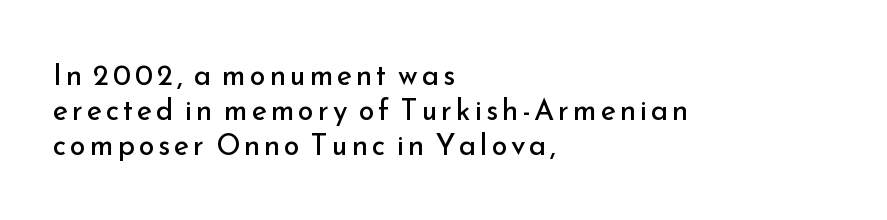
Q: Is the text bold? A: No.
Q: Is the text italic (slanted)? A: No, it is upright.
Q: Is the typeface a serif or a sans-serif typeface? A: Sans-serif.
Q: Is the text underlined? A: No.
Q: How is the paragraph aligned? A: Left-aligned.
Q: Width (condensed, normal, or wide)? A: Normal.
Q: Stroke contrast? A: Low.
Q: x-height? A: Small.
Q: Monospaced? A: No.
